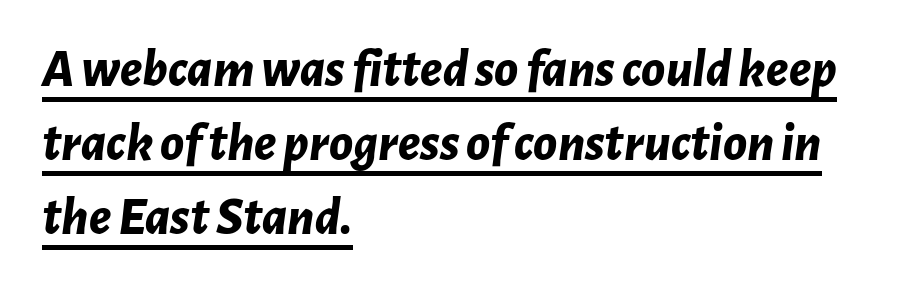
The image shows 54 px bold type, italic (leaning right); set left-aligned, normal line spacing (1.37x), normal letter spacing, underlined; low stroke contrast and a medium x-height.
